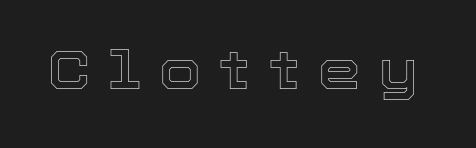
The image shows 54 px text type, upright; set unusually wide letter spacing (+0.34 em), not underlined; a medium x-height.
